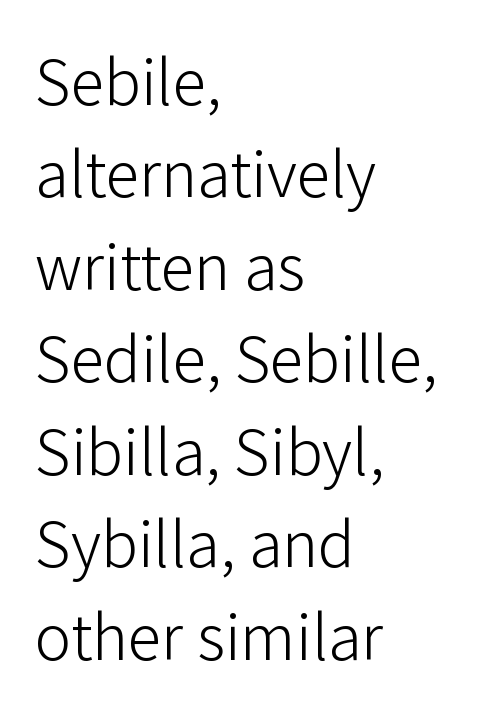
Inter-character spacing is left at the font's built-in metrics. Notice how descenders clear the ascenders below comfortably — that's standard leading. The font family rendered here belongs to the sans-serif group. Unlike italic type, these characters show no tilt at all.
